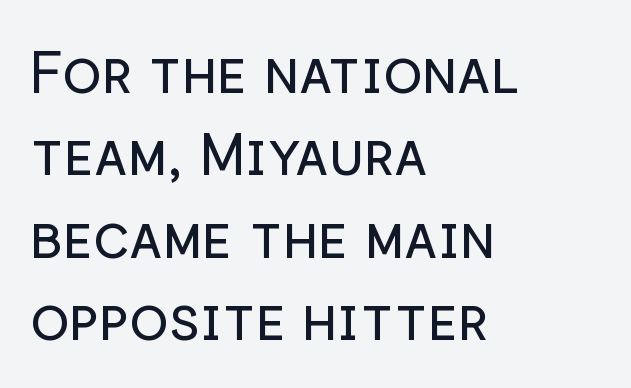
Q: Is the text bold? A: No.
Q: Is the text italic (slanted)? A: No, it is upright.
Q: Is the typeface a serif or a sans-serif typeface? A: Sans-serif.
Q: Is the text underlined? A: No.
Q: How is the paragraph aligned? A: Left-aligned.
Q: Is the spacing between letters normal or unusually wide? A: Normal.
Q: Is the spacing between lines tight, normal or loose? A: Normal.
Q: Width (condensed, normal, or wide)? A: Normal.
Q: Stroke contrast? A: Low.
Q: x-height? A: Medium.
Q: Monospaced? A: No.
